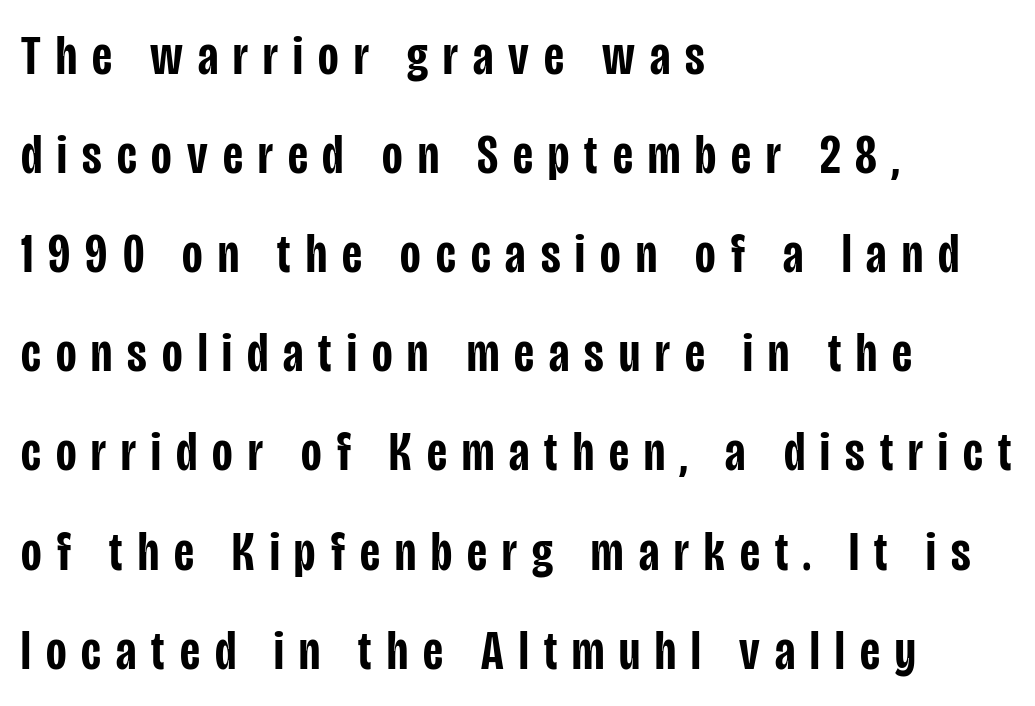
The image shows 56 px semibold, condensed sans-serif type, upright; set left-aligned, line spacing 1.77x, unusually wide letter spacing (+0.27 em), not underlined; low stroke contrast and a large x-height.
